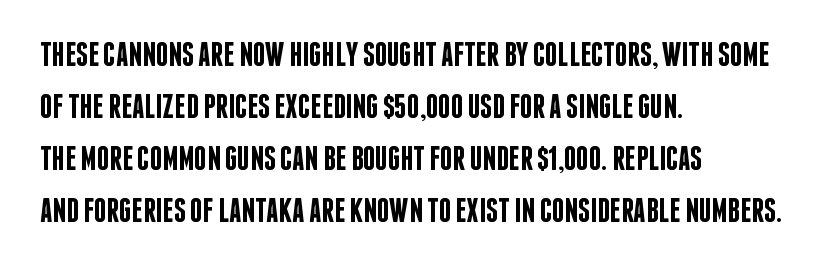
{"serif": "no", "italic": "no", "bold": "semi", "weight": "semibold", "width": "condensed", "stroke_contrast": "low", "x_height": "large", "monospaced": "no", "underline": "no", "align": "left", "line_spacing": "normal", "line_spacing_ratio": 1.53, "letter_spacing": "normal", "letter_spacing_em": 0.0, "glyph_px": 34}
